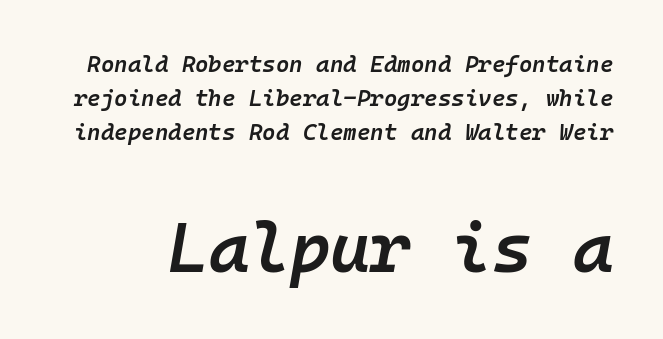
{"italic": "yes", "lean": "right", "slant_degrees": 10, "bold": "semi", "weight": "semibold", "width": "normal", "stroke_contrast": "low", "x_height": "medium", "monospaced": "yes", "underline": "no", "line_spacing": "normal", "line_spacing_ratio": 1.47, "letter_spacing": "normal", "letter_spacing_em": 0.0, "larger_block": "second", "size_ratio": 3.0, "glyph_px": 69}
